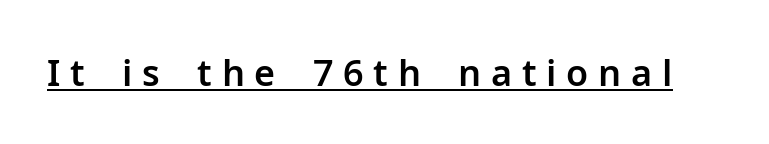
{"serif": "no", "italic": "no", "width": "normal", "stroke_contrast": "low", "x_height": "medium", "monospaced": "no", "underline": "yes", "letter_spacing": "wide", "letter_spacing_em": 0.27, "glyph_px": 36}
